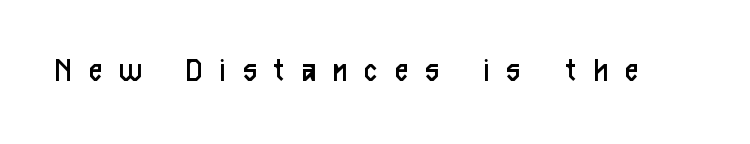
The image shows 36 px regular-weight, condensed sans-serif type, upright; set unusually wide letter spacing (+0.5 em), not underlined; low stroke contrast and a medium x-height.
